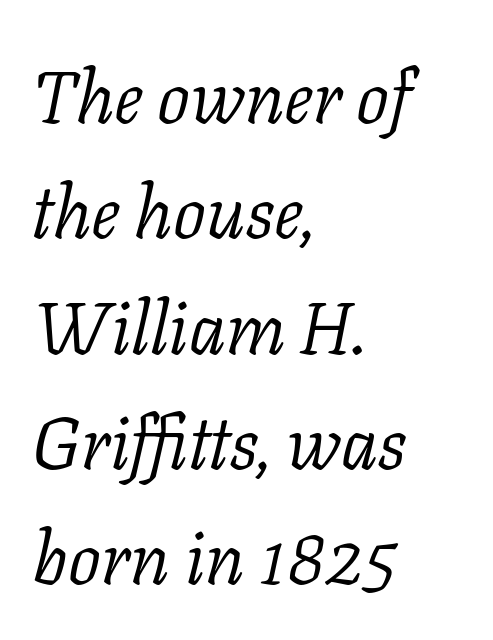
The image shows 73 px light serif type, italic (leaning right); set left-aligned, normal line spacing (1.58x), normal letter spacing, not underlined; low stroke contrast and a medium x-height.
